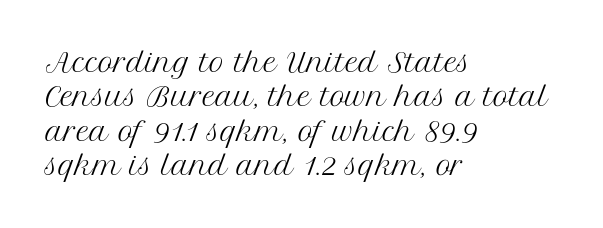
The image shows 26 px text type; set left-aligned, normal line spacing (1.32x), normal letter spacing, not underlined.
